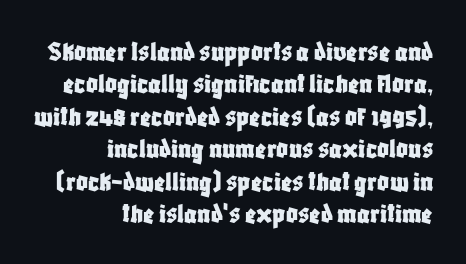
The rendering anchors every line to the right-hand side. Varying glyph widths throughout — classic text-font behaviour. Regarding leading, the lines here are crowded together. Ascenders rise straight up at ninety degrees.
